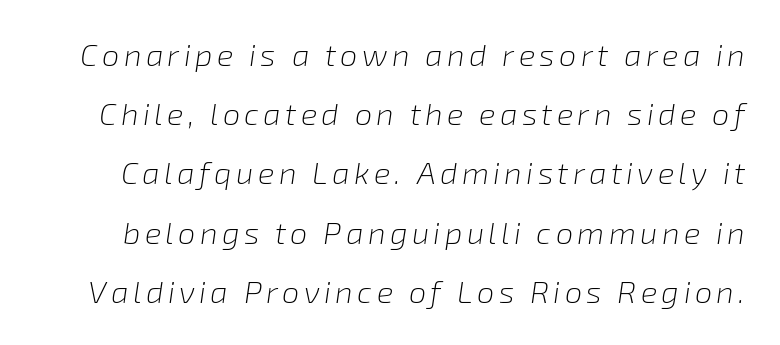
{"italic": "yes", "lean": "right", "slant_degrees": 8, "bold": "no", "weight": "light", "width": "normal", "stroke_contrast": "low", "x_height": "medium", "monospaced": "no", "underline": "no", "line_spacing": "loose", "line_spacing_ratio": 1.91, "glyph_px": 31}
